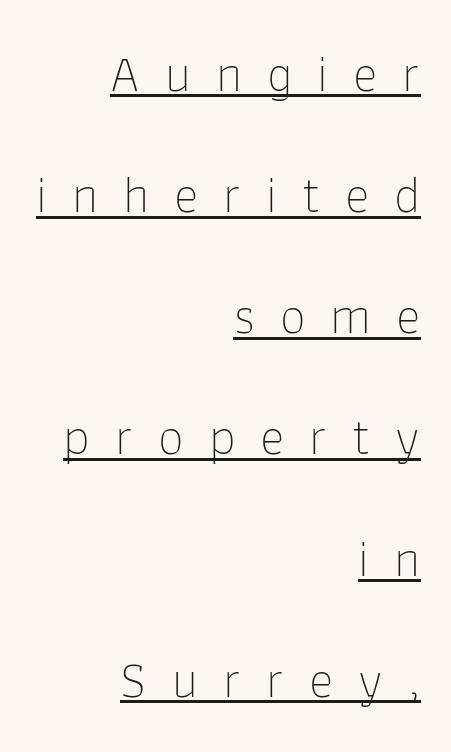
The letters advance in unequal steps, a hallmark of proportional type. Emphasis is given by a line drawn under the lettering. Letters have the restrained weight of plain body copy at most. In terms of leading, this rendering errs on the spacious side. Right-aligned paragraph, ragged on the left. Characters remain perfectly vertical along every line.
